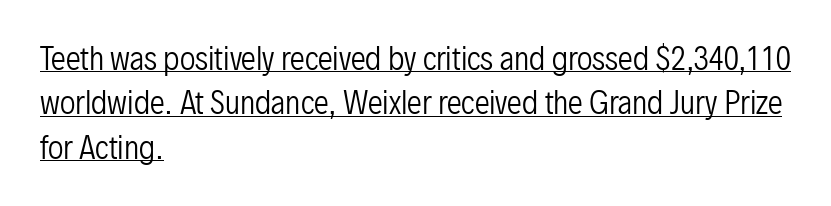
{"serif": "no", "italic": "no", "bold": "no", "weight": "regular", "width": "condensed", "stroke_contrast": "low", "x_height": "medium", "monospaced": "no", "underline": "yes", "align": "left", "line_spacing": "normal", "line_spacing_ratio": 1.48, "letter_spacing": "normal", "letter_spacing_em": 0.0, "glyph_px": 30}
